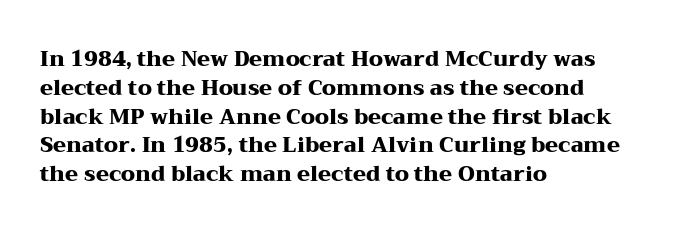
Leftover space on each line is placed entirely after the last word. The baseline area is clear. Tracking value appears to be zero — textbook default spacing. Is the type bold? Yes — the strokes are clearly thick and heavy.
